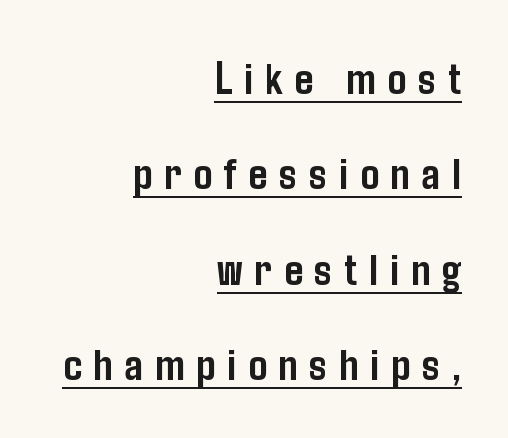
Q: Is the text bold? A: Yes.
Q: Is the text italic (slanted)? A: No, it is upright.
Q: Is the typeface a serif or a sans-serif typeface? A: Sans-serif.
Q: Is the text underlined? A: Yes.
Q: How is the paragraph aligned? A: Right-aligned.
Q: Is the spacing between letters normal or unusually wide? A: Unusually wide.
Q: Is the spacing between lines tight, normal or loose? A: Loose.
Q: Width (condensed, normal, or wide)? A: Condensed.
Q: Stroke contrast? A: Low.
Q: x-height? A: Medium.
Q: Monospaced? A: No.
